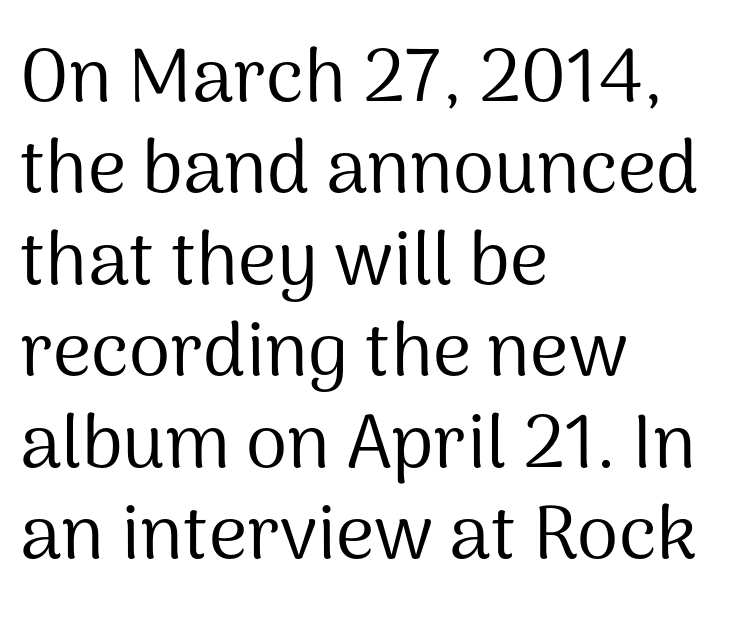
The image shows 75 px regular-weight sans-serif type, upright; set left-aligned, line spacing 1.22x, normal letter spacing, not underlined; medium stroke contrast and a medium x-height.
